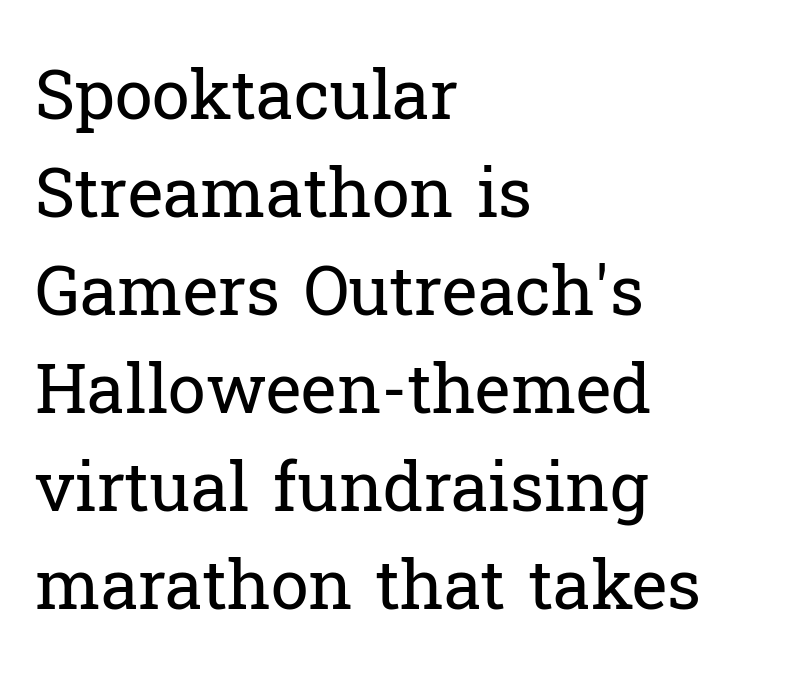
The image shows 68 px regular-weight serif type, upright; set left-aligned, normal line spacing (1.44x), normal letter spacing, not underlined; low stroke contrast and a medium x-height.
